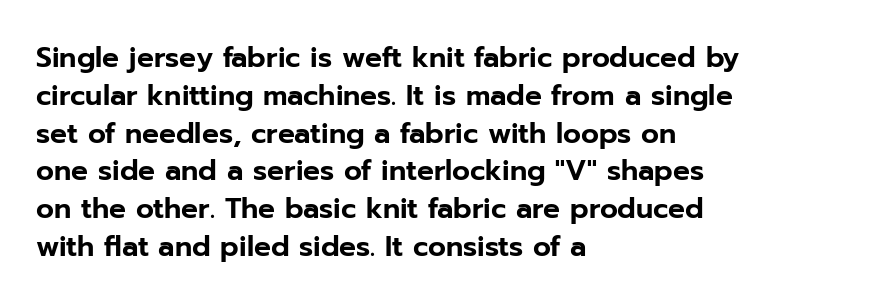
{"serif": "no", "italic": "no", "width": "normal", "stroke_contrast": "low", "x_height": "medium", "monospaced": "no", "underline": "no", "align": "left", "line_spacing": "normal", "line_spacing_ratio": 1.35, "letter_spacing": "normal", "letter_spacing_em": 0.0, "glyph_px": 28}
